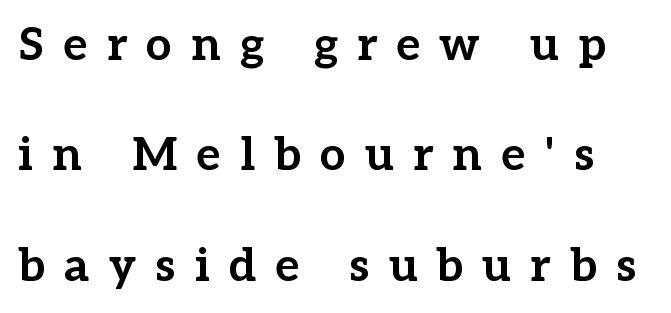
The rendering uses a bold face; every stroke is thick and dark. Quick note: underline off. The vertical gap from one line to the next is large. These lines have a slow, spaced-out rhythm from letter to letter. The characters display serif detailing at their extremities.
